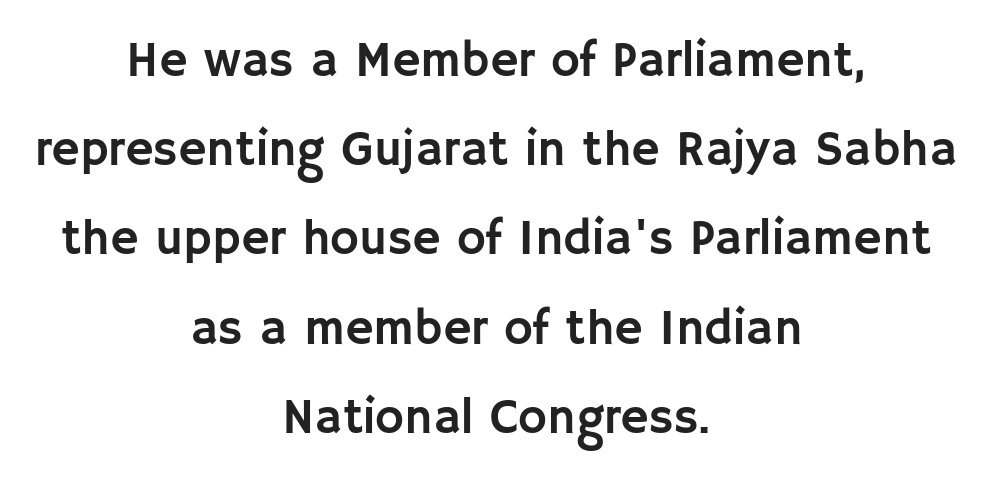
Q: Is the text italic (slanted)? A: No, it is upright.
Q: Is the typeface a serif or a sans-serif typeface? A: Sans-serif.
Q: Is the text underlined? A: No.
Q: How is the paragraph aligned? A: Centered.
Q: Is the spacing between letters normal or unusually wide? A: Normal.
Q: Width (condensed, normal, or wide)? A: Normal.
Q: Stroke contrast? A: Low.
Q: x-height? A: Large.
Q: Monospaced? A: No.
